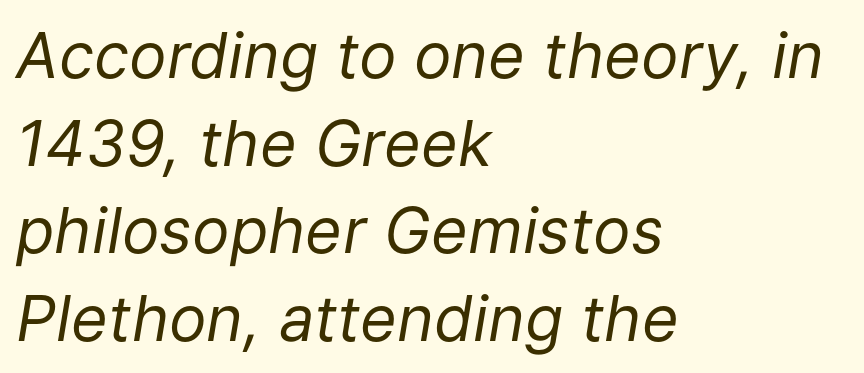
{"italic": "yes", "lean": "right", "slant_degrees": 9, "bold": "no", "weight": "regular", "width": "normal", "stroke_contrast": "low", "x_height": "medium", "monospaced": "no", "underline": "no", "align": "left", "line_spacing": "normal", "line_spacing_ratio": 1.39, "letter_spacing": "normal", "letter_spacing_em": 0.0, "glyph_px": 63}
